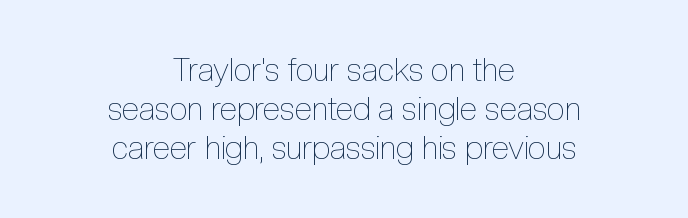
The image shows 32 px thin, condensed type, upright; set centered, line spacing 1.22x, normal letter spacing, not underlined; a medium x-height.
